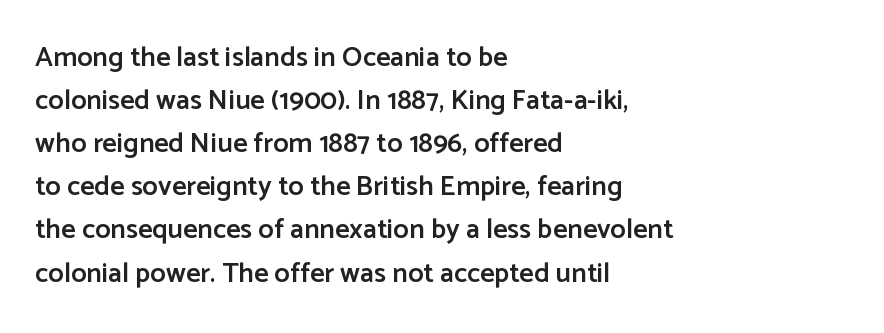
The image shows 28 px semibold sans-serif type, upright; set left-aligned, normal line spacing (1.54x), normal letter spacing, not underlined; low stroke contrast and a medium x-height.
